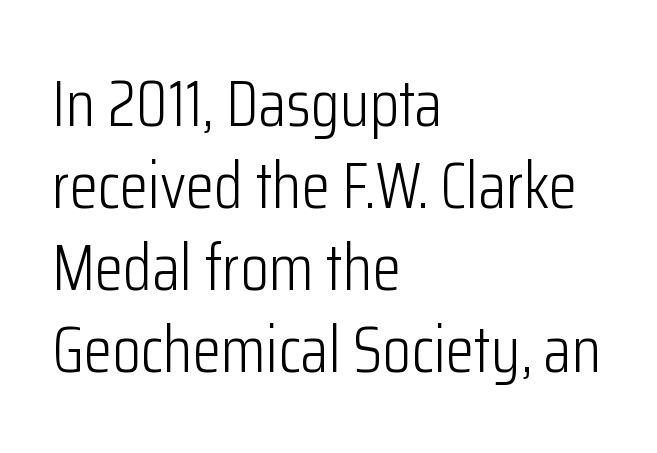
Q: Is the text bold? A: No.
Q: Is the text italic (slanted)? A: No, it is upright.
Q: Is the typeface a serif or a sans-serif typeface? A: Sans-serif.
Q: Is the text underlined? A: No.
Q: How is the paragraph aligned? A: Left-aligned.
Q: Is the spacing between letters normal or unusually wide? A: Normal.
Q: Is the spacing between lines tight, normal or loose? A: Normal.
Q: Width (condensed, normal, or wide)? A: Condensed.
Q: Stroke contrast? A: Low.
Q: x-height? A: Medium.
Q: Monospaced? A: No.
